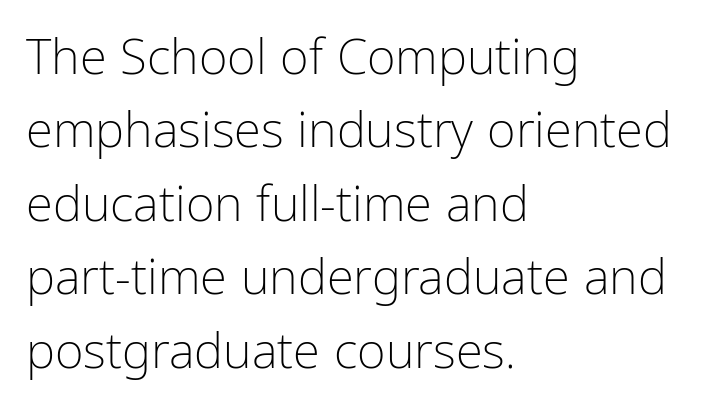
Q: Is the text bold? A: No.
Q: Is the text italic (slanted)? A: No, it is upright.
Q: Is the typeface a serif or a sans-serif typeface? A: Sans-serif.
Q: Is the text underlined? A: No.
Q: How is the paragraph aligned? A: Left-aligned.
Q: Is the spacing between letters normal or unusually wide? A: Normal.
Q: Is the spacing between lines tight, normal or loose? A: Normal.
Q: Width (condensed, normal, or wide)? A: Condensed.
Q: Stroke contrast? A: Low.
Q: x-height? A: Medium.
Q: Monospaced? A: No.
